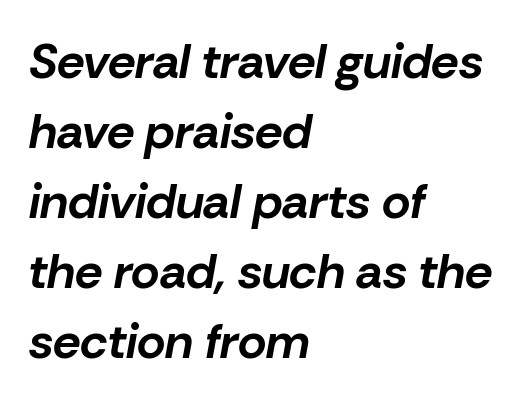
Q: Is the text bold? A: Yes.
Q: Is the text italic (slanted)? A: Yes, it leans right by about 10 degrees.
Q: Is the text underlined? A: No.
Q: How is the paragraph aligned? A: Left-aligned.
Q: Is the spacing between letters normal or unusually wide? A: Normal.
Q: Is the spacing between lines tight, normal or loose? A: Normal.
Q: Width (condensed, normal, or wide)? A: Normal.
Q: Stroke contrast? A: Low.
Q: x-height? A: Medium.
Q: Monospaced? A: No.
